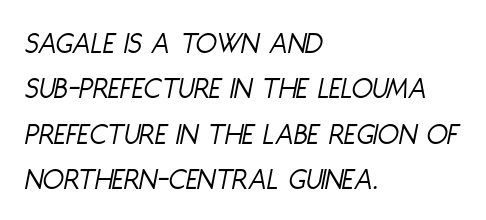
Q: Is the text bold? A: No.
Q: Is the text italic (slanted)? A: Yes, it leans right by about 11 degrees.
Q: Is the text underlined? A: No.
Q: How is the paragraph aligned? A: Left-aligned.
Q: Is the spacing between letters normal or unusually wide? A: Normal.
Q: Is the spacing between lines tight, normal or loose? A: Normal.
Q: Width (condensed, normal, or wide)? A: Condensed.
Q: Stroke contrast? A: Low.
Q: x-height? A: Large.
Q: Monospaced? A: No.
